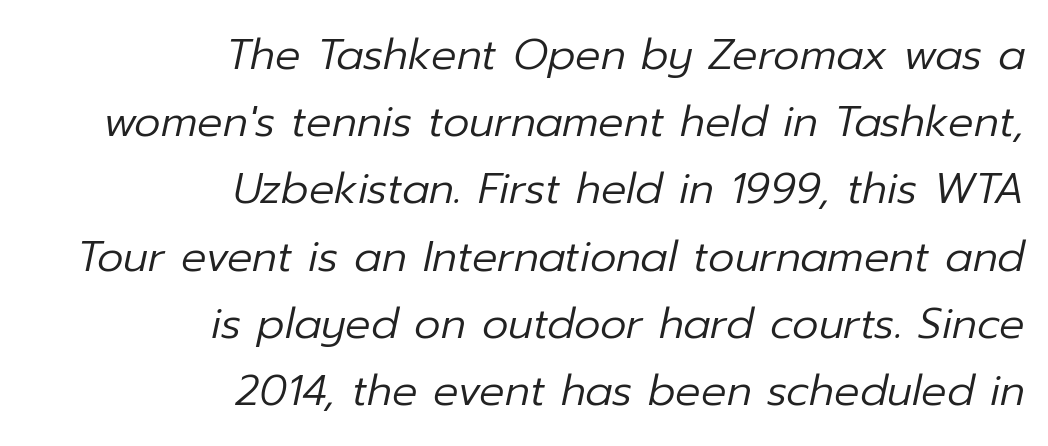
Q: Is the text bold? A: No.
Q: Is the text italic (slanted)? A: Yes, it leans right by about 12 degrees.
Q: Is the text underlined? A: No.
Q: How is the paragraph aligned? A: Right-aligned.
Q: Is the spacing between letters normal or unusually wide? A: Normal.
Q: Is the spacing between lines tight, normal or loose? A: Normal.
Q: Width (condensed, normal, or wide)? A: Normal.
Q: Stroke contrast? A: Low.
Q: x-height? A: Medium.
Q: Monospaced? A: No.
